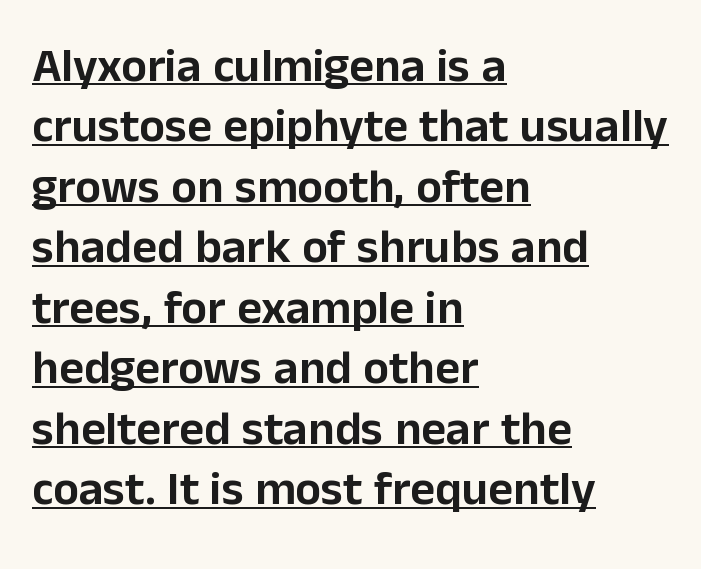
{"serif": "no", "italic": "no", "width": "normal", "stroke_contrast": "low", "x_height": "medium", "monospaced": "no", "underline": "yes", "align": "left", "line_spacing": "normal", "line_spacing_ratio": 1.26, "letter_spacing": "normal", "letter_spacing_em": 0.0, "glyph_px": 48}
